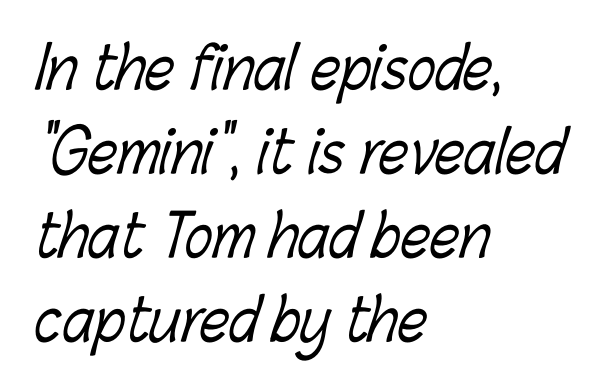
{"bold": "no", "weight": "light", "width": "condensed", "stroke_contrast": "low", "x_height": "medium", "monospaced": "no", "underline": "no", "align": "left", "line_spacing": "normal", "line_spacing_ratio": 1.45, "letter_spacing": "normal", "letter_spacing_em": 0.0, "glyph_px": 58}
